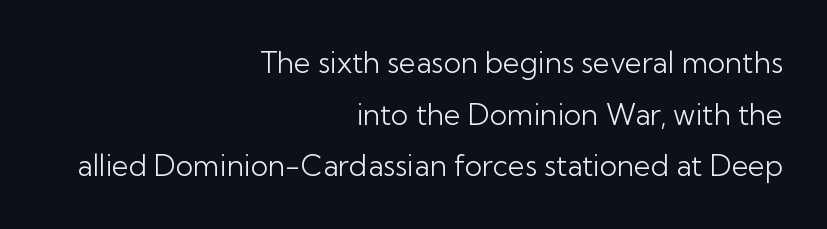
{"serif": "no", "italic": "no", "bold": "no", "weight": "light", "width": "normal", "stroke_contrast": "low", "x_height": "medium", "monospaced": "no", "underline": "no", "align": "right", "line_spacing_ratio": 1.78, "letter_spacing": "normal", "letter_spacing_em": 0.0, "glyph_px": 29}
